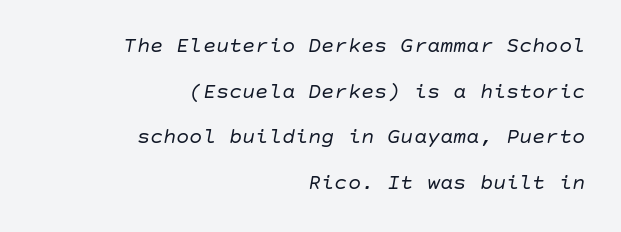
Q: Is the text bold? A: No.
Q: Is the text italic (slanted)? A: Yes, it leans right by about 10 degrees.
Q: Is the text underlined? A: No.
Q: How is the paragraph aligned? A: Right-aligned.
Q: Is the spacing between letters normal or unusually wide? A: Normal.
Q: Is the spacing between lines tight, normal or loose? A: Loose.
